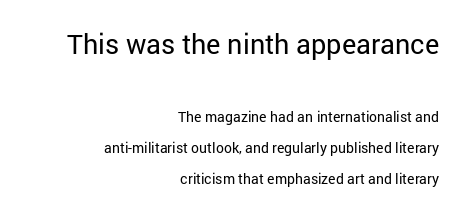
Q: Is the text bold? A: No.
Q: Is the text italic (slanted)? A: No, it is upright.
Q: Is the text underlined? A: No.
Q: How is the paragraph aligned? A: Right-aligned.
Q: Is the spacing between letters normal or unusually wide? A: Normal.
Q: Is the spacing between lines tight, normal or loose? A: Loose.
Q: Which block of text is set in a larger size, the first (top) or the second (bottom)? A: The first (top) one.
